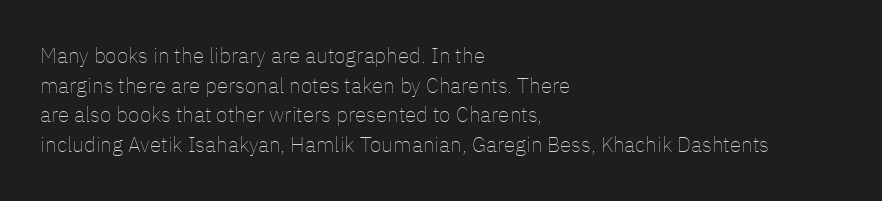
Quick note: underline off. Do the letters lean? They stand straight. The text block is weighted toward the left margin, trailing off unevenly rightward. This rendering leaves character spacing at its baseline value. Vertical spacing — default.
